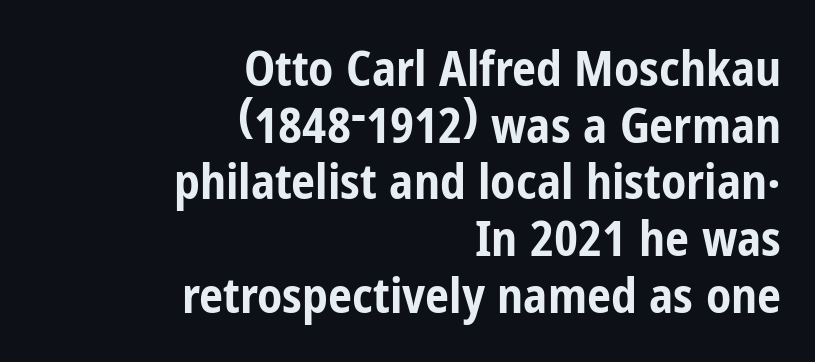
Q: Is the text bold? A: Yes.
Q: Is the text italic (slanted)? A: No, it is upright.
Q: Is the typeface a serif or a sans-serif typeface? A: Sans-serif.
Q: Is the text underlined? A: No.
Q: How is the paragraph aligned? A: Right-aligned.
Q: Is the spacing between letters normal or unusually wide? A: Normal.
Q: Width (condensed, normal, or wide)? A: Condensed.
Q: Stroke contrast? A: Low.
Q: x-height? A: Medium.
Q: Monospaced? A: No.
